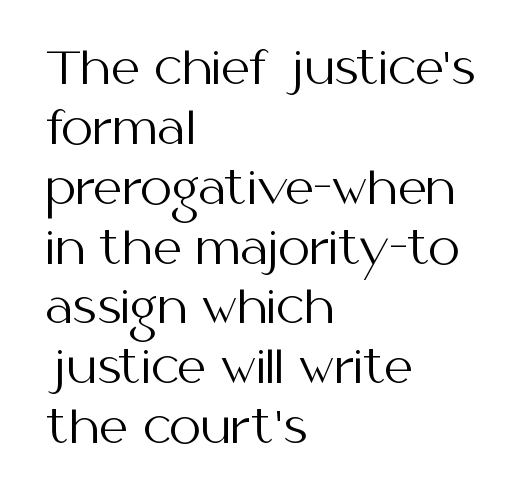
You can tell from the bare stems that sans-serif type was used. Vertical strokes here are truly vertical. The gap between lines stays unmarked. Reading down the column, the eye jumps a familiar distance to each next line. This reads as an unemphasized weight, regular at the heaviest.
